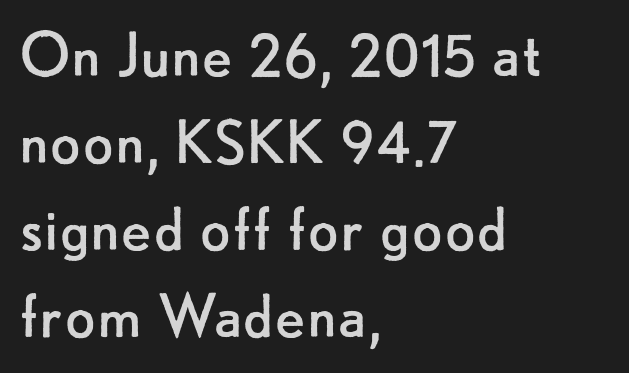
Here the designer chose a conventional face with non-uniform glyph widths. What kind of face is this? One without serifs — a sans. Caption: multi-line text, flush left, ragged right. Does extra space separate the letters? No, they use regular spacing. The typesetting does not lean heavy: it is not bold.
